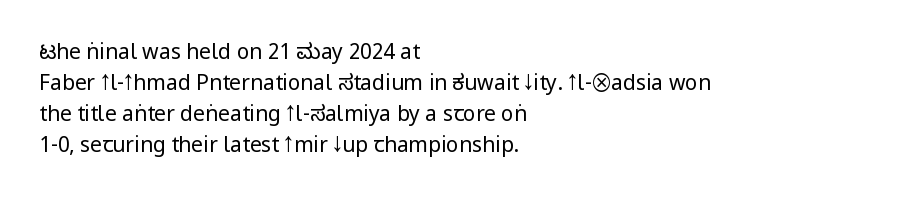
If you drew a line through each stem, it would be perfectly vertical. Leftover space on each line is placed entirely after the last word. The vertical gap from one line to the next is medium. The specimen omits any rule beneath the text block's lines.
